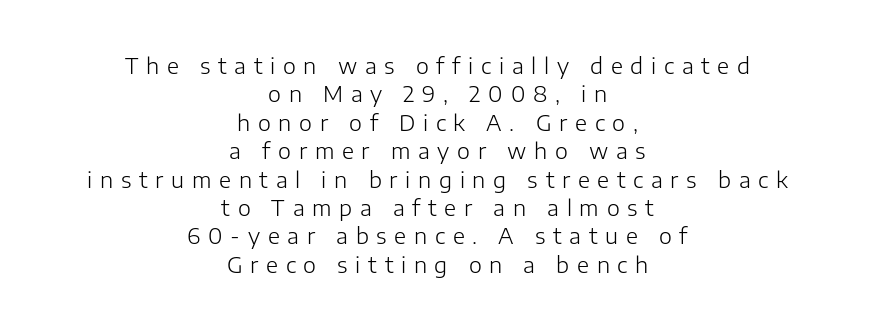
{"italic": "no", "bold": "no", "underline": "no", "align": "center", "line_spacing": "normal", "line_spacing_ratio": 1.29, "letter_spacing": "wide", "letter_spacing_em": 0.35, "glyph_px": 22}
